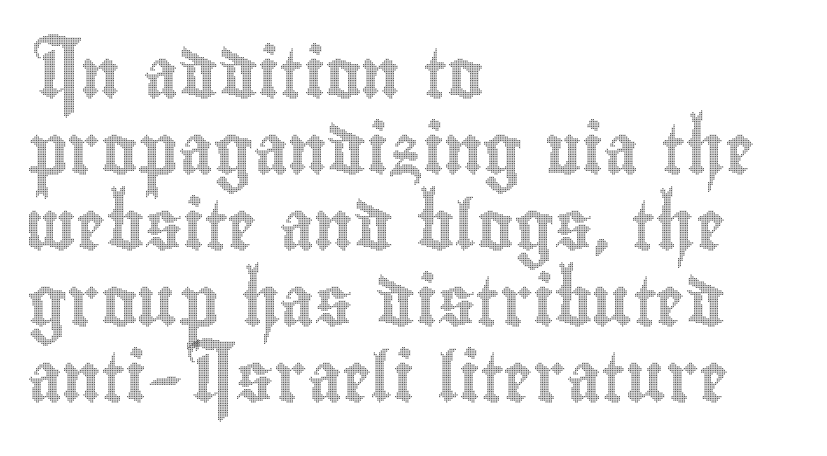
The image shows 49 px condensed type, upright; set left-aligned, normal line spacing (1.55x), normal letter spacing, not underlined; a small x-height.
